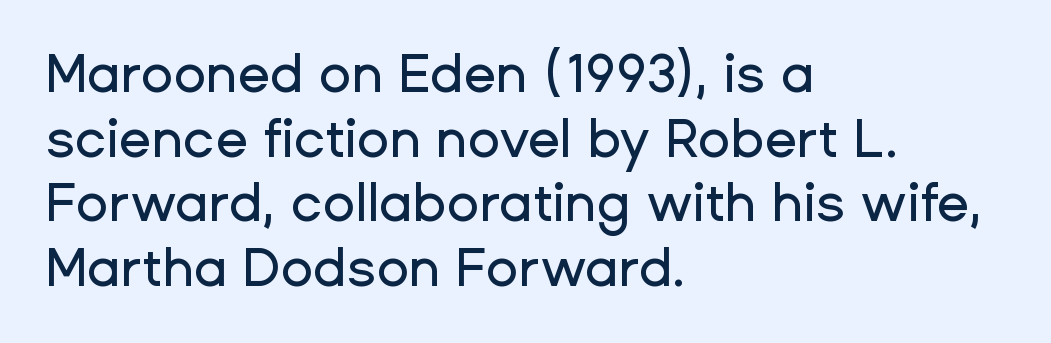
The image shows 53 px sans-serif type, upright; set left-aligned, line spacing 1.22x, normal letter spacing, not underlined; low stroke contrast and a medium x-height.
